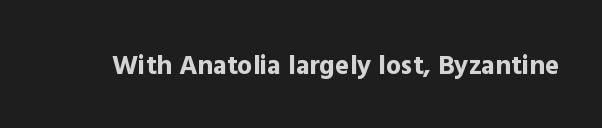
What stands out about the letter spacing? Nothing — it is the standard amount. No italicization has been applied; the sample stays upright. The gap between lines stays unmarked. Thick stems and heavy bowls — unmistakably bold.
